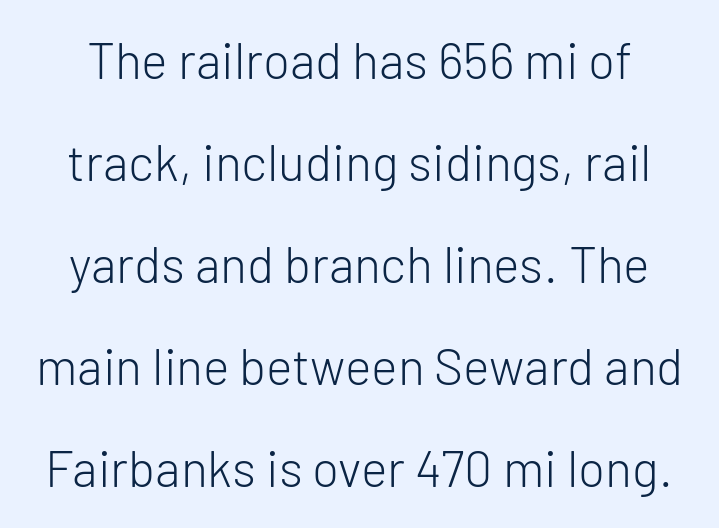
The image shows 50 px light sans-serif type, upright; set loose line spacing (2.04x), normal letter spacing, not underlined; low stroke contrast and a medium x-height.
